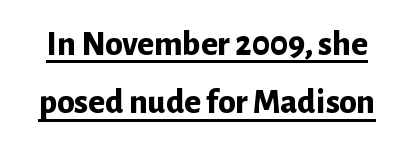
The image shows 35 px bold sans-serif type, upright; set normal line spacing (1.66x), normal letter spacing, underlined; low stroke contrast and a medium x-height.
